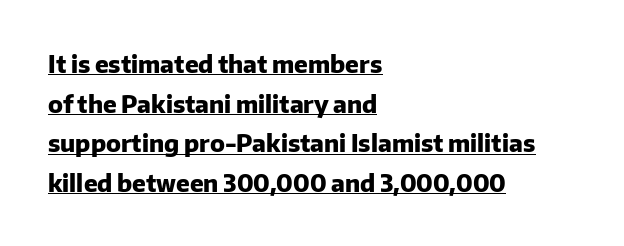
The image shows 24 px bold type, upright; set left-aligned, normal line spacing (1.65x), normal letter spacing, underlined.
